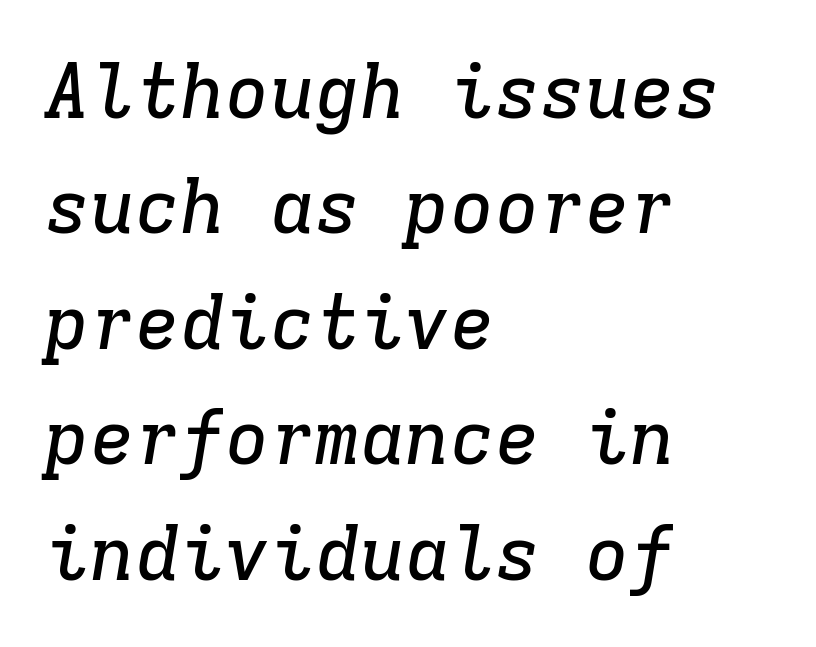
Q: Is the text italic (slanted)? A: Yes, it leans right by about 9 degrees.
Q: Is the typeface a serif or a sans-serif typeface? A: Serif.
Q: Is the text underlined? A: No.
Q: How is the paragraph aligned? A: Left-aligned.
Q: Is the spacing between letters normal or unusually wide? A: Normal.
Q: Is the spacing between lines tight, normal or loose? A: Normal.
Q: Width (condensed, normal, or wide)? A: Normal.
Q: Stroke contrast? A: Low.
Q: x-height? A: Medium.
Q: Monospaced? A: Yes.
